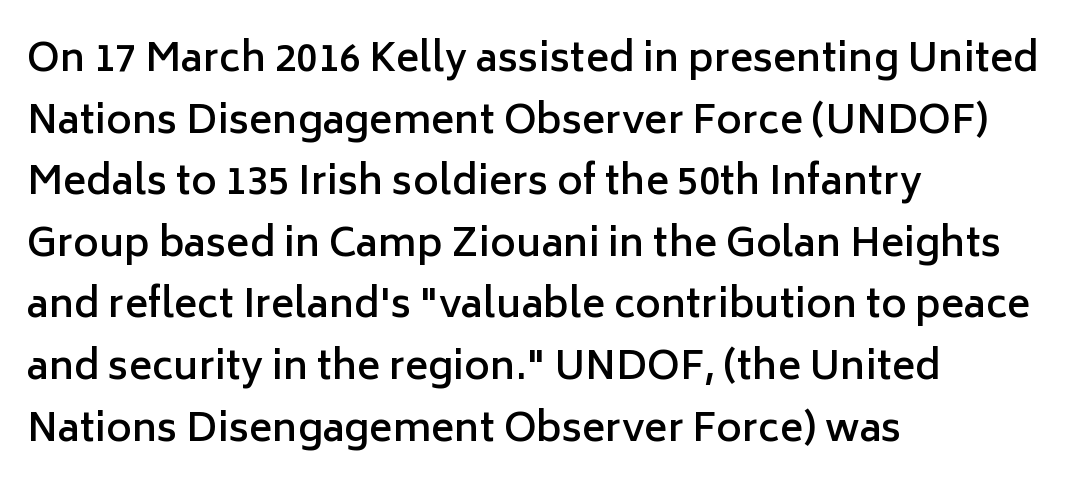
The image shows 39 px semibold sans-serif type, upright; set left-aligned, normal line spacing (1.58x), normal letter spacing, not underlined; low stroke contrast and a medium x-height.
